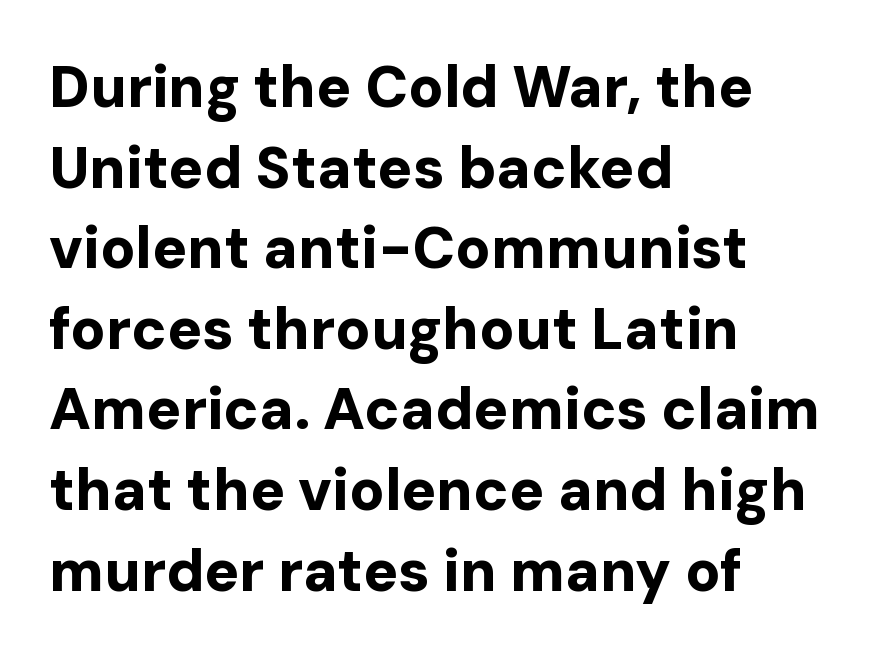
In terms of letterform style, serifs are entirely absent. Summary of vertical rhythm: regular, with standard interline spacing. Designer's note — italics off, roman on. Short note: letters normally spaced. Has an underline been added? It has not.
